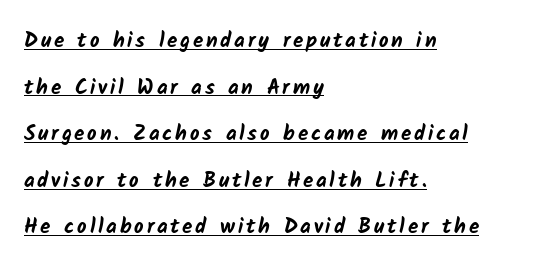
One glance says open: line gaps are wider than usual. The rendered words wear a rule along their underside. The strokes are fattened all the way to bold. The paragraph has a hard left edge and a soft right edge.
